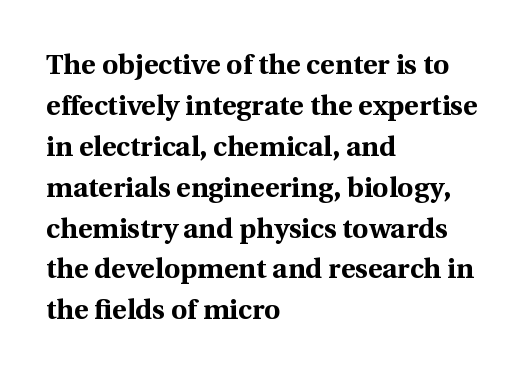
{"serif": "yes", "italic": "no", "bold": "yes", "weight": "bold", "width": "normal", "x_height": "medium", "monospaced": "no", "underline": "no", "align": "left", "line_spacing": "normal", "line_spacing_ratio": 1.46, "letter_spacing": "normal", "letter_spacing_em": 0.0, "glyph_px": 28}
